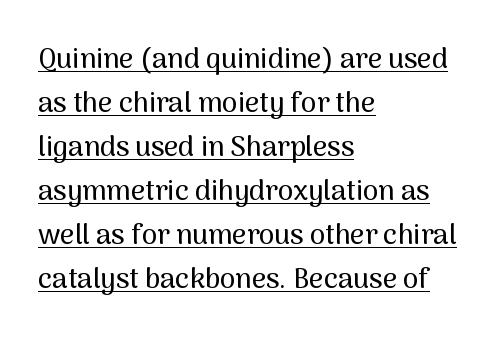
{"serif": "no", "italic": "no", "width": "normal", "stroke_contrast": "medium", "x_height": "medium", "monospaced": "no", "underline": "yes", "align": "left", "line_spacing": "normal", "line_spacing_ratio": 1.57, "letter_spacing": "normal", "letter_spacing_em": 0.0, "glyph_px": 28}
